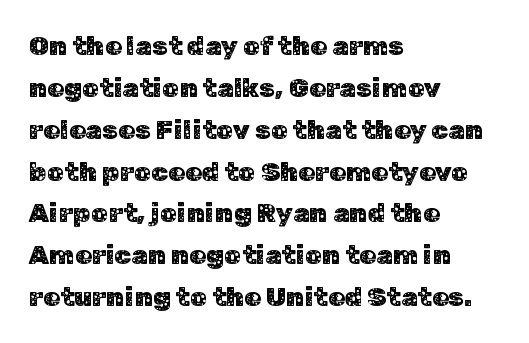
{"italic": "no", "underline": "no", "align": "left", "line_spacing": "normal", "line_spacing_ratio": 1.55, "letter_spacing": "normal", "letter_spacing_em": 0.0, "glyph_px": 27}
